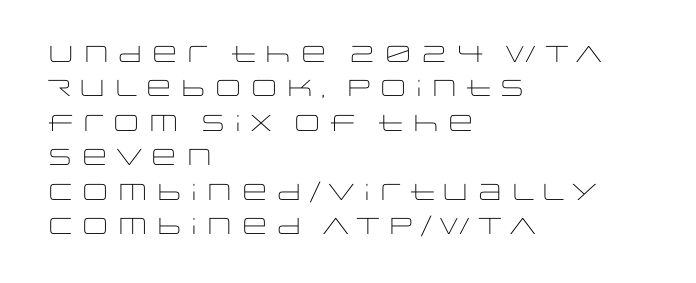
{"italic": "no", "bold": "no", "underline": "no", "align": "left", "line_spacing": "normal", "line_spacing_ratio": 1.5, "letter_spacing": "normal", "letter_spacing_em": 0.0, "glyph_px": 23}
